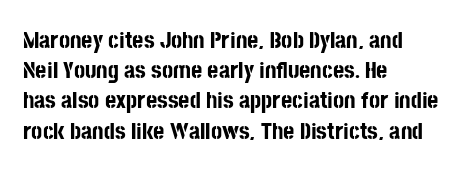
The image shows 24 px bold type, upright; set left-aligned, normal line spacing (1.26x), normal letter spacing, not underlined.
